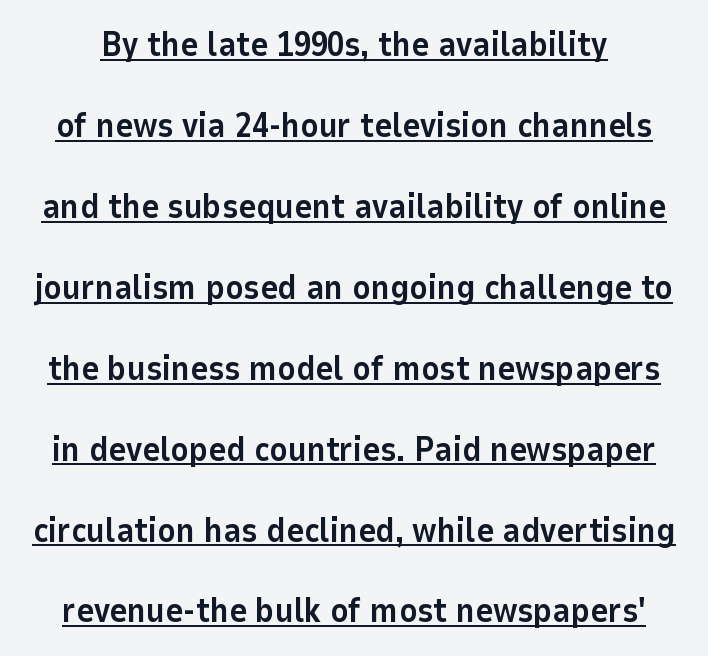
{"serif": "no", "italic": "no", "bold": "yes", "weight": "bold", "width": "normal", "stroke_contrast": "low", "x_height": "medium", "monospaced": "no", "underline": "yes", "line_spacing": "loose", "line_spacing_ratio": 2.38, "letter_spacing": "normal", "letter_spacing_em": 0.0, "glyph_px": 34}
